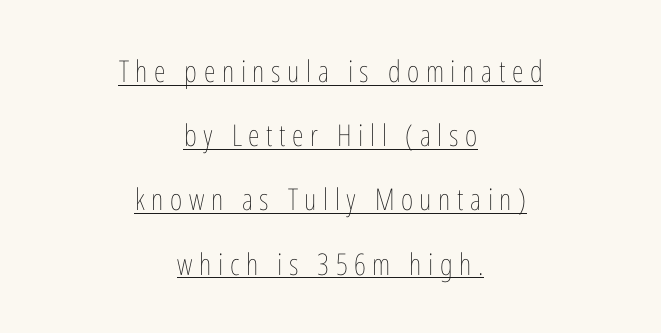
Q: Is the text bold? A: No.
Q: Is the text italic (slanted)? A: No, it is upright.
Q: Is the text underlined? A: Yes.
Q: How is the paragraph aligned? A: Centered.
Q: Is the spacing between letters normal or unusually wide? A: Unusually wide.
Q: Is the spacing between lines tight, normal or loose? A: Loose.
Q: Width (condensed, normal, or wide)? A: Condensed.
Q: Stroke contrast? A: Low.
Q: x-height? A: Medium.
Q: Monospaced? A: No.
